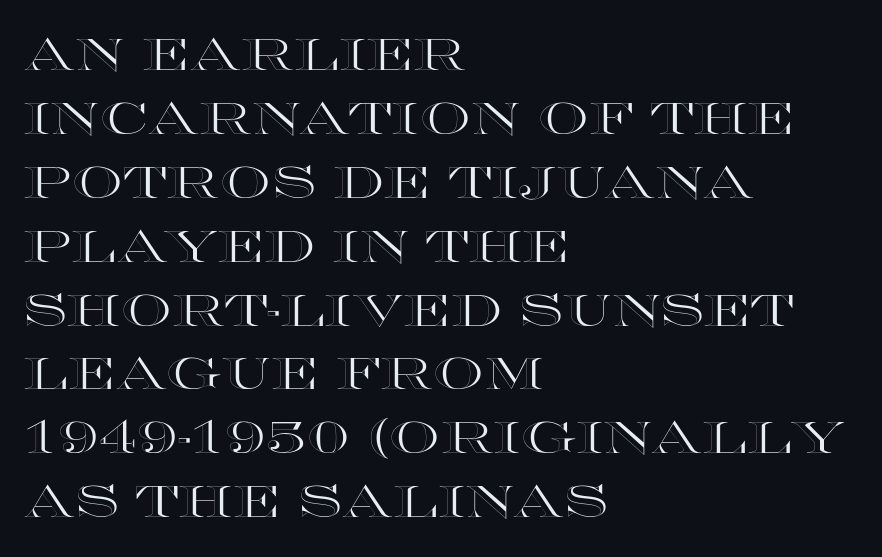
The image shows 45 px wide type, upright; set left-aligned, normal line spacing (1.42x), normal letter spacing, not underlined; a large x-height.
